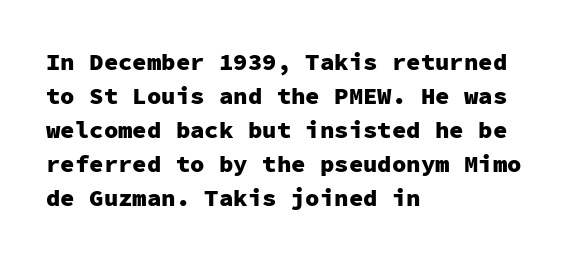
The image shows 24 px bold type, upright; set left-aligned, normal line spacing (1.42x), normal letter spacing, not underlined.
